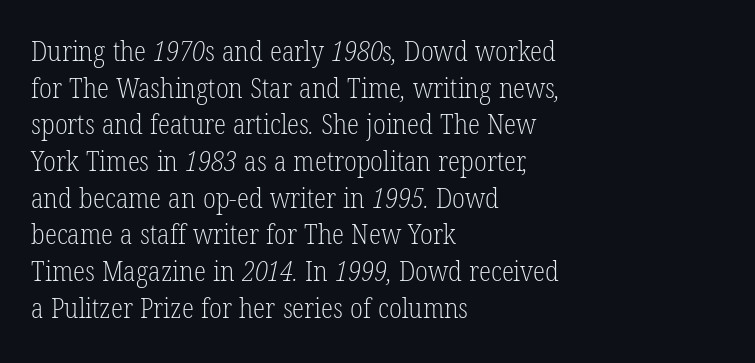
Q: Is the text bold? A: No.
Q: Is the typeface a serif or a sans-serif typeface? A: Serif.
Q: Is the text underlined? A: No.
Q: How is the paragraph aligned? A: Left-aligned.
Q: Is the spacing between letters normal or unusually wide? A: Normal.
Q: Is the spacing between lines tight, normal or loose? A: Normal.
Q: Width (condensed, normal, or wide)? A: Condensed.
Q: Stroke contrast? A: Low.
Q: x-height? A: Medium.
Q: Monospaced? A: No.
